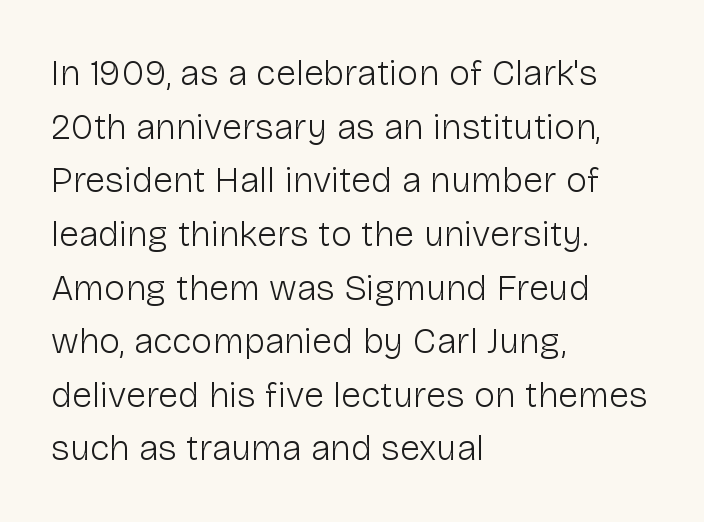
The image shows 36 px light sans-serif type, upright; set left-aligned, normal line spacing (1.49x), normal letter spacing, not underlined; low stroke contrast and a medium x-height.
